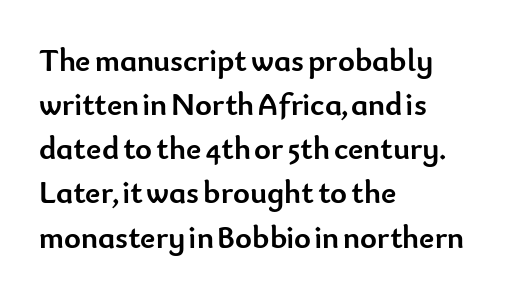
{"serif": "no", "italic": "no", "bold": "yes", "weight": "semibold", "width": "normal", "stroke_contrast": "low", "x_height": "small", "monospaced": "no", "underline": "no", "align": "left", "line_spacing": "normal", "line_spacing_ratio": 1.38, "letter_spacing": "normal", "letter_spacing_em": 0.0, "glyph_px": 32}
